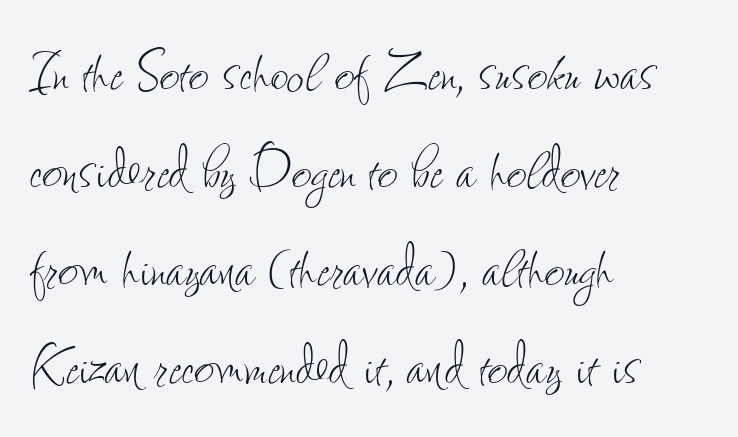
Q: Is the text bold? A: No.
Q: Is the text italic (slanted)? A: Yes.
Q: Is the text underlined? A: No.
Q: How is the paragraph aligned? A: Left-aligned.
Q: Is the spacing between letters normal or unusually wide? A: Normal.
Q: Is the spacing between lines tight, normal or loose? A: Normal.
Q: Width (condensed, normal, or wide)? A: Condensed.
Q: Stroke contrast? A: Low.
Q: x-height? A: Small.
Q: Monospaced? A: No.
